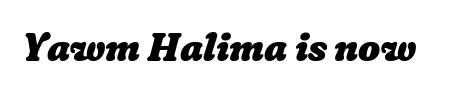
{"bold": "yes", "weight": "heavy", "width": "normal", "stroke_contrast": "low", "x_height": "medium", "monospaced": "no", "underline": "no", "letter_spacing": "normal", "letter_spacing_em": 0.0, "glyph_px": 39}
